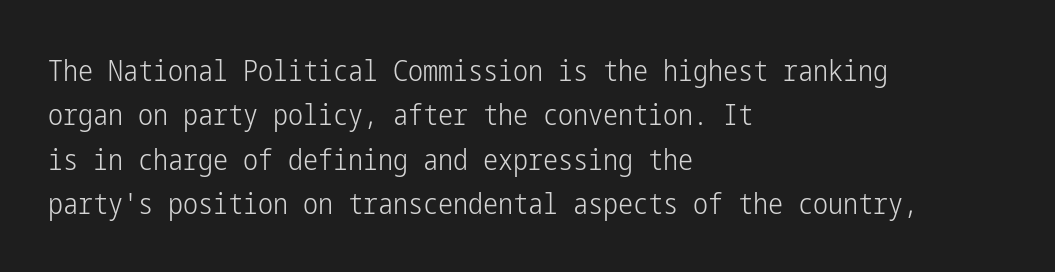
Q: Is the text bold? A: No.
Q: Is the text italic (slanted)? A: No, it is upright.
Q: Is the typeface a serif or a sans-serif typeface? A: Sans-serif.
Q: Is the text underlined? A: No.
Q: How is the paragraph aligned? A: Left-aligned.
Q: Is the spacing between letters normal or unusually wide? A: Normal.
Q: Is the spacing between lines tight, normal or loose? A: Normal.
Q: Width (condensed, normal, or wide)? A: Condensed.
Q: Stroke contrast? A: Low.
Q: x-height? A: Medium.
